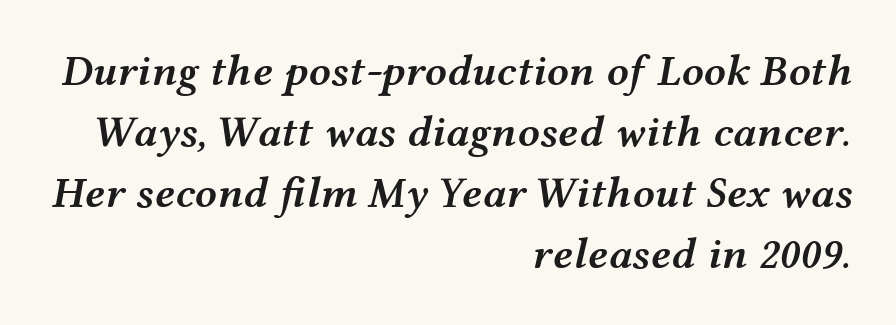
{"italic": "yes", "lean": "right", "slant_degrees": 12, "bold": "semi", "weight": "semibold", "width": "wide", "stroke_contrast": "medium", "x_height": "medium", "monospaced": "no", "underline": "no", "align": "right", "line_spacing": "normal", "line_spacing_ratio": 1.39, "letter_spacing": "normal", "letter_spacing_em": 0.0, "glyph_px": 44}
